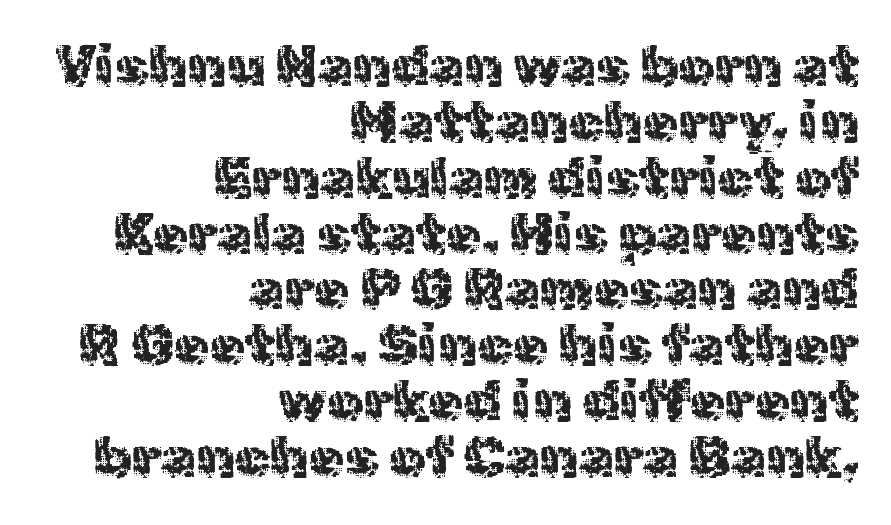
Q: Is the text bold? A: No.
Q: Is the text italic (slanted)? A: No, it is upright.
Q: Is the typeface a serif or a sans-serif typeface? A: Sans-serif.
Q: Is the text underlined? A: No.
Q: How is the paragraph aligned? A: Right-aligned.
Q: Is the spacing between letters normal or unusually wide? A: Normal.
Q: Is the spacing between lines tight, normal or loose? A: Tight.
Q: Width (condensed, normal, or wide)? A: Normal.
Q: x-height? A: Medium.
Q: Monospaced? A: No.
